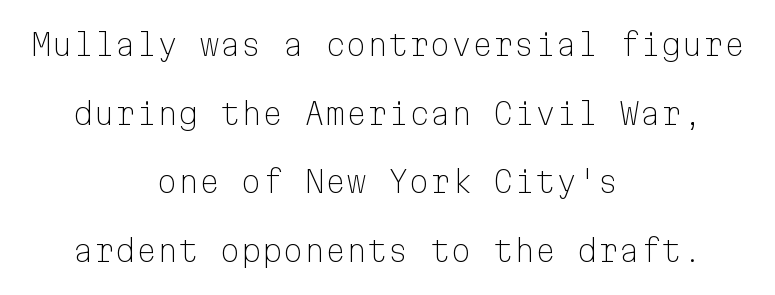
{"serif": "no", "italic": "no", "bold": "no", "weight": "light", "width": "normal", "stroke_contrast": "low", "x_height": "medium", "monospaced": "yes", "underline": "no", "align": "center", "line_spacing": "loose", "line_spacing_ratio": 2.29, "letter_spacing": "normal", "letter_spacing_em": 0.0, "glyph_px": 30}
